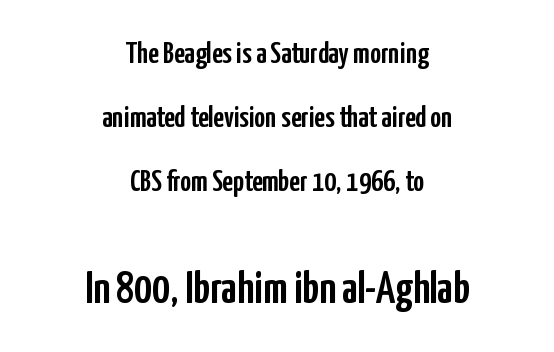
Any mark beneath the type? The region is blank. Is the block centered? Yes — each line is placed symmetrically about the middle. Vertically, the passage feels expansive, rows floating well apart. These lines are composed in type without serifs. Default kerning and tracking; the words read as compact shapes.
